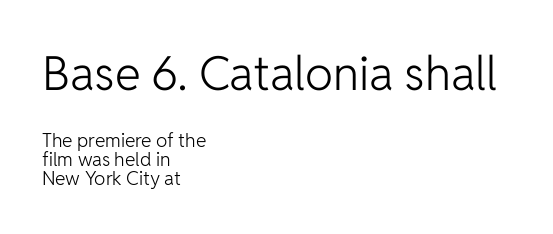
The image shows 47 px light sans-serif type, upright; set left-aligned, tight line spacing (1.01x), normal letter spacing, not underlined; the first (top) block is 2.47x larger; low stroke contrast and a medium x-height.
